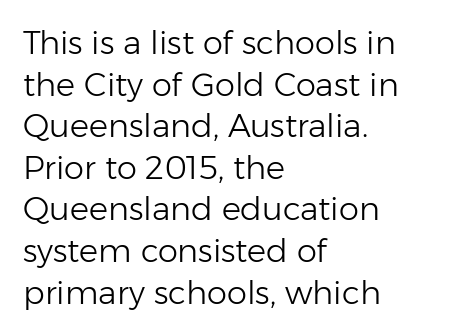
Think of a printed novel: that variable character pitch is what you see here. Anything drawn beneath the words? Only blank space. The face used here is a sans, in the tradition of grotesques and geometrics. Layout note: lines flush left. The face looks like a standard text weight, possibly lighter. The rendering uses a moderate line-height, typical for paragraphs.
